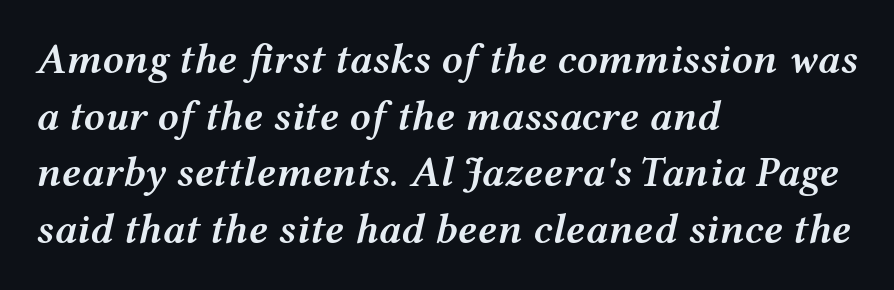
The image shows 42 px semibold, wide type, italic (leaning right); set left-aligned, normal line spacing (1.35x), normal letter spacing, not underlined; medium stroke contrast and a medium x-height.
